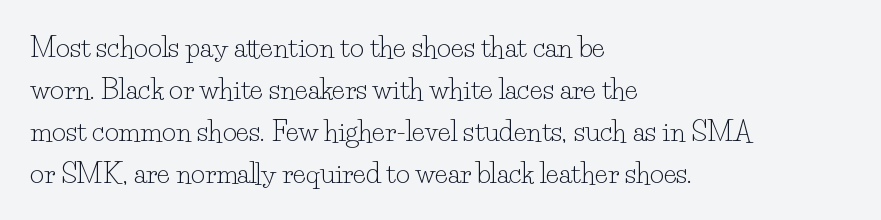
{"italic": "no", "bold": "no", "underline": "no", "align": "left", "line_spacing": "normal", "line_spacing_ratio": 1.55, "letter_spacing": "normal", "letter_spacing_em": 0.0, "glyph_px": 27}
